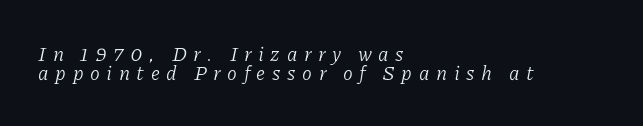
Q: Is the text bold? A: No.
Q: Is the text italic (slanted)? A: Yes, it leans right by about 11 degrees.
Q: Is the text underlined? A: No.
Q: How is the paragraph aligned? A: Left-aligned.
Q: Is the spacing between letters normal or unusually wide? A: Unusually wide.
Q: Is the spacing between lines tight, normal or loose? A: Tight.
